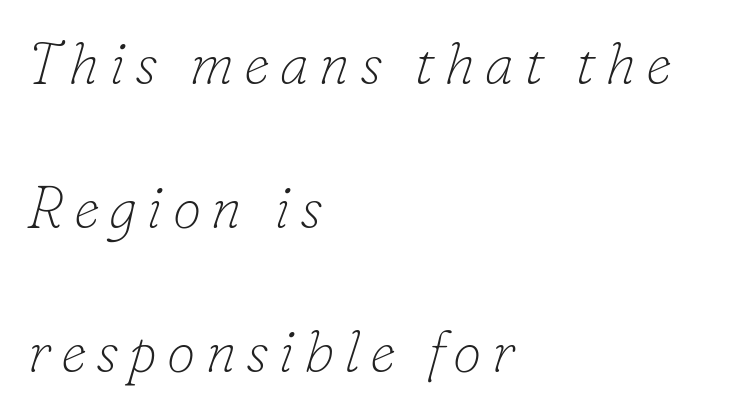
The image shows 58 px thin serif type, italic (leaning right); set left-aligned, loose line spacing (2.48x), not underlined; low stroke contrast and a small x-height.
